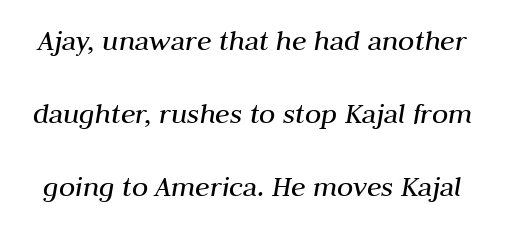
Q: Is the text bold? A: No.
Q: Is the text italic (slanted)? A: Yes, it leans right by about 10 degrees.
Q: Is the text underlined? A: No.
Q: Is the spacing between letters normal or unusually wide? A: Normal.
Q: Is the spacing between lines tight, normal or loose? A: Loose.
Q: Width (condensed, normal, or wide)? A: Normal.
Q: Stroke contrast? A: Medium.
Q: x-height? A: Medium.
Q: Monospaced? A: No.
